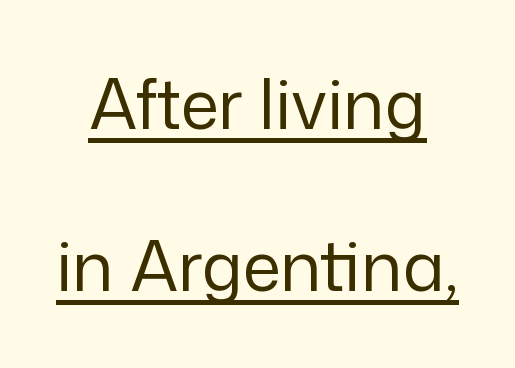
{"serif": "no", "italic": "no", "bold": "no", "weight": "regular", "width": "normal", "stroke_contrast": "low", "x_height": "medium", "monospaced": "no", "underline": "yes", "line_spacing": "loose", "line_spacing_ratio": 2.35, "letter_spacing": "normal", "letter_spacing_em": 0.0, "glyph_px": 69}
